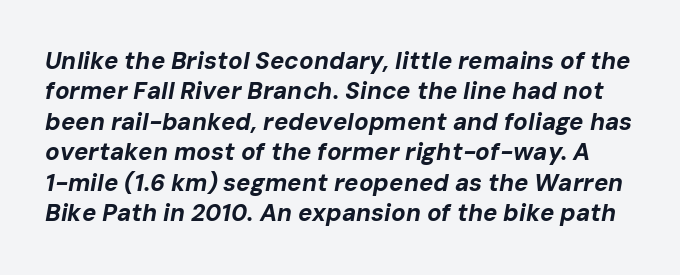
Q: Is the text bold? A: Yes.
Q: Is the text italic (slanted)? A: Yes, it leans right by about 10 degrees.
Q: Is the text underlined? A: No.
Q: Is the spacing between letters normal or unusually wide? A: Normal.
Q: Is the spacing between lines tight, normal or loose? A: Normal.
